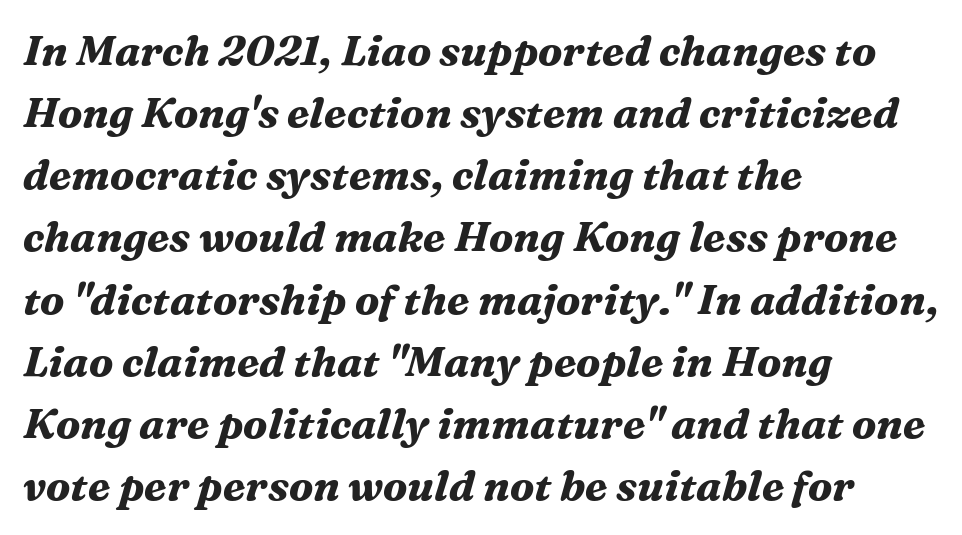
The image shows 42 px bold serif type, italic (leaning right); set left-aligned, normal line spacing (1.48x), normal letter spacing, not underlined; medium stroke contrast and a medium x-height.
